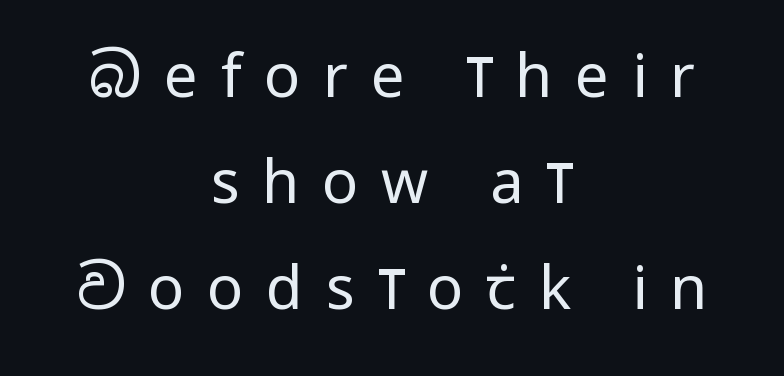
The image shows 60 px regular-weight, condensed sans-serif type, upright; set centered, line spacing 1.77x, unusually wide letter spacing (+0.38 em), not underlined; low stroke contrast and a large x-height.
